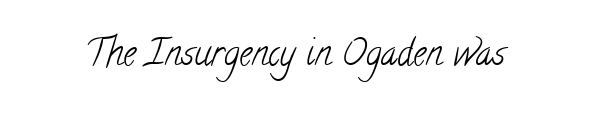
Q: Is the text bold? A: No.
Q: Is the typeface a serif or a sans-serif typeface? A: Serif.
Q: Is the text underlined? A: No.
Q: Is the spacing between letters normal or unusually wide? A: Normal.
Q: Width (condensed, normal, or wide)? A: Condensed.
Q: Stroke contrast? A: Low.
Q: x-height? A: Small.
Q: Monospaced? A: No.
